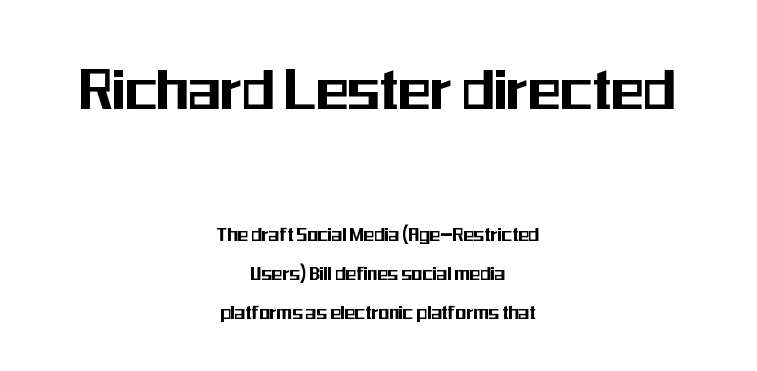
{"serif": "no", "italic": "no", "width": "condensed", "stroke_contrast": "medium", "x_height": "medium", "monospaced": "no", "underline": "no", "align": "center", "line_spacing_ratio": 1.79, "letter_spacing": "normal", "letter_spacing_em": 0.0, "larger_block": "first", "size_ratio": 3.05, "glyph_px": 67}
